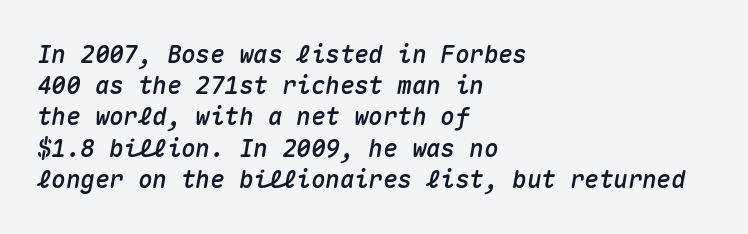
{"italic": "yes", "lean": "right", "slant_degrees": 10, "underline": "no", "align": "left", "line_spacing": "normal", "line_spacing_ratio": 1.3, "letter_spacing": "normal", "letter_spacing_em": 0.0, "glyph_px": 24}
